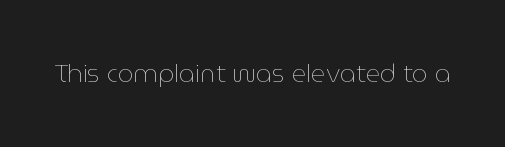
The rendering keeps characters at their native spacing. The font sits on the lighter half of the weight spectrum, regular included. Quick note: underline off. Is there any slant? The stems are plumb.
